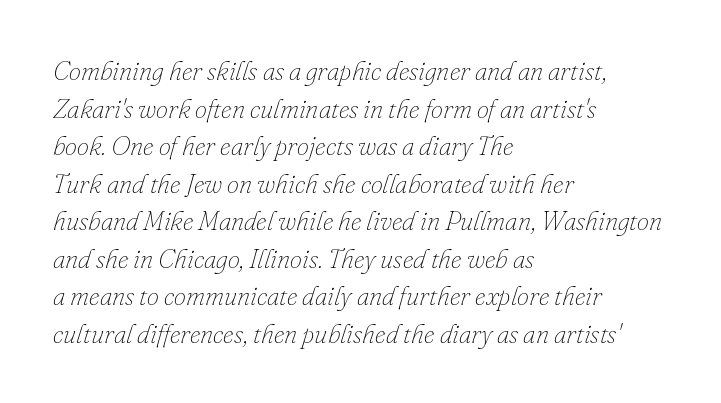
{"italic": "yes", "lean": "right", "slant_degrees": 16, "bold": "no", "underline": "no", "align": "left", "line_spacing": "normal", "line_spacing_ratio": 1.39, "letter_spacing": "normal", "letter_spacing_em": 0.0, "glyph_px": 27}
